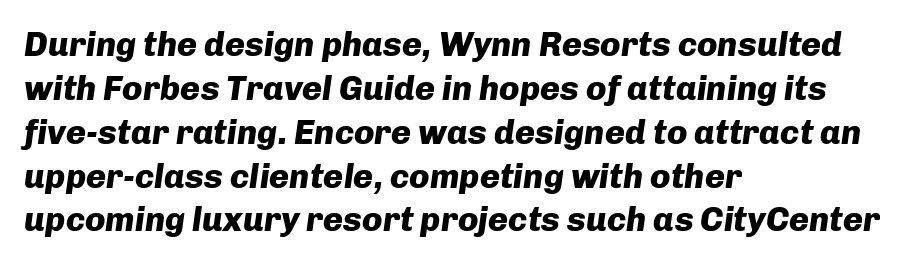
Regarding leading, the lines here are spaced in the standard way. Looking at the ascenders, they clearly lean. Lines of text with bare space underneath. The letters are bold, with thick, heavy strokes. Nobody touched the tracking dial on this one.
